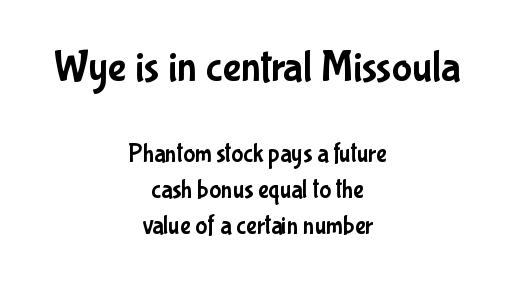
Honestly, the row spacing looks completely unremarkable. The letters advance in unequal steps, a hallmark of proportional type. Standard letterfit; no display-style spreading of the glyphs. Anything drawn beneath the words? Only blank space. Check where the strokes stop: nothing finishes them off — pure sans. A student would notice the top passage is typeset larger than what follows.
